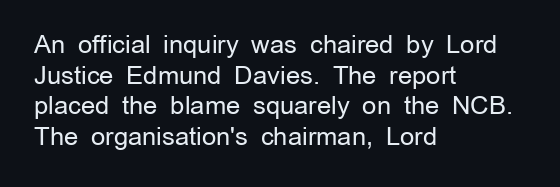
The letters look calm and open, with moderate or lighter stems. Descenders are the only things crossing below the line. Left-aligned paragraph, ragged on the right. Short note: letters normally spaced.
